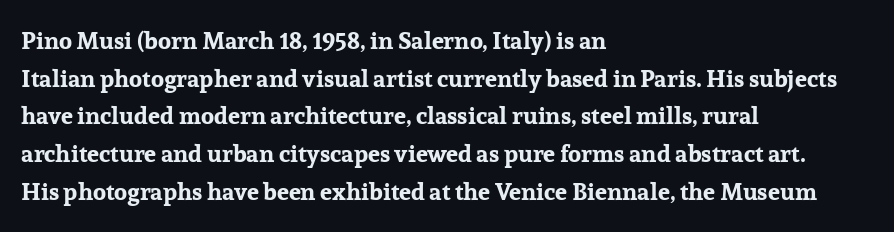
Heavy, bold letterforms. Quick note: underline off. The space between consecutive lines is moderate. This is roman type, the default non-slanted kind. The compositor pushed each line to the left boundary.
